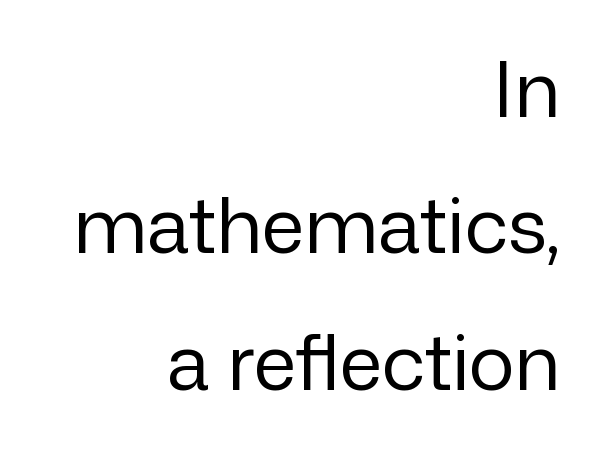
The image shows 77 px regular-weight sans-serif type, upright; set right-aligned, line spacing 1.77x, normal letter spacing, not underlined; low stroke contrast and a medium x-height.
